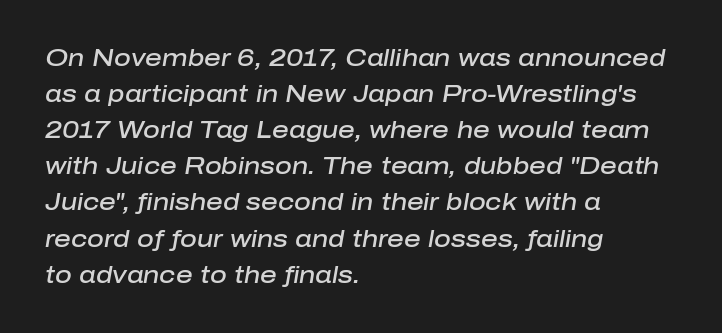
The image shows 23 px text type, italic (leaning right); set left-aligned, normal line spacing (1.57x), normal letter spacing, not underlined.
